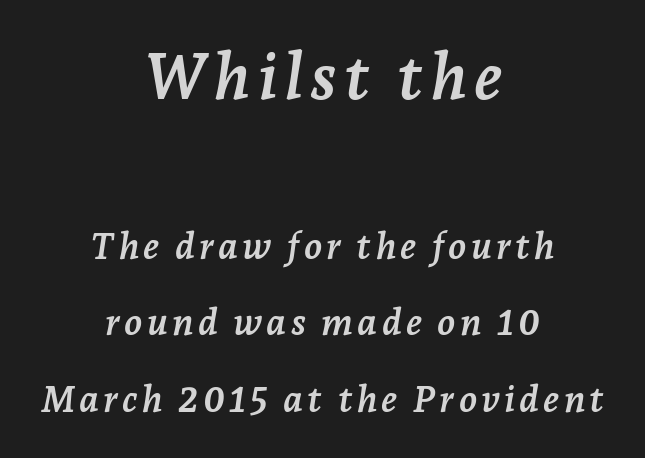
Q: Is the text bold? A: Yes.
Q: Is the text italic (slanted)? A: Yes, it leans right by about 7 degrees.
Q: Is the typeface a serif or a sans-serif typeface? A: Serif.
Q: Is the text underlined? A: No.
Q: How is the paragraph aligned? A: Centered.
Q: Is the spacing between lines tight, normal or loose? A: Loose.
Q: Which block of text is set in a larger size, the first (top) or the second (bottom)? A: The first (top) one.
Q: Width (condensed, normal, or wide)? A: Normal.
Q: Stroke contrast? A: Low.
Q: x-height? A: Medium.
Q: Monospaced? A: No.
